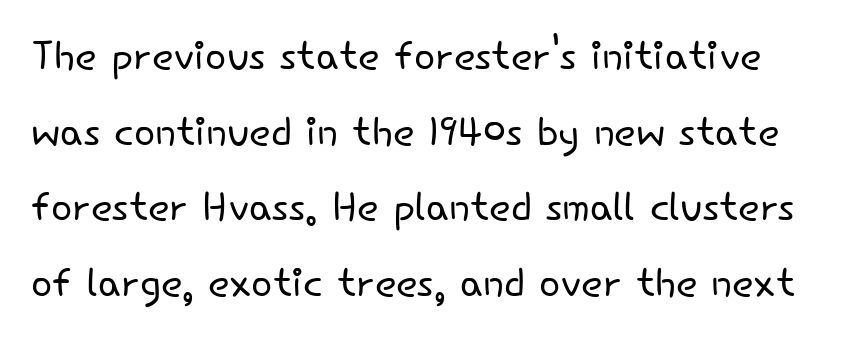
Whoever set this chose a conventional vertical rhythm. A typesetter would call this proportional, since set widths differ per character. Unlike a traditional serif, this face leaves its strokes unadorned. The strokes carry an ordinary text weight at most.
